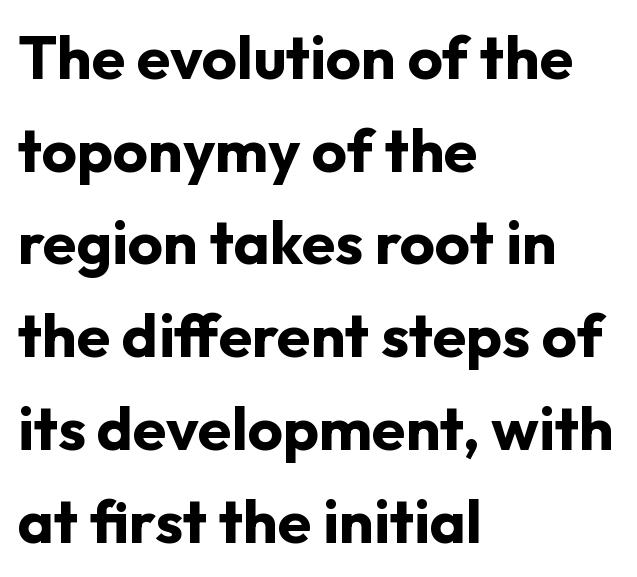
The passage shown is not underscored anywhere. The face used here is rendered with its standard letterfit. Do the characters align in a grid? No, the font is proportional. Leading matches the norm, producing a regular column. The passage shown is typeset with a sans-serif family.
